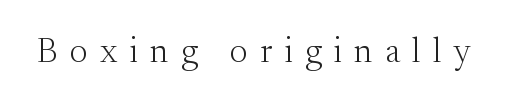
{"serif": "yes", "italic": "no", "bold": "no", "weight": "light", "width": "normal", "stroke_contrast": "medium", "x_height": "small", "monospaced": "no", "underline": "no", "letter_spacing": "wide", "letter_spacing_em": 0.35, "glyph_px": 35}
